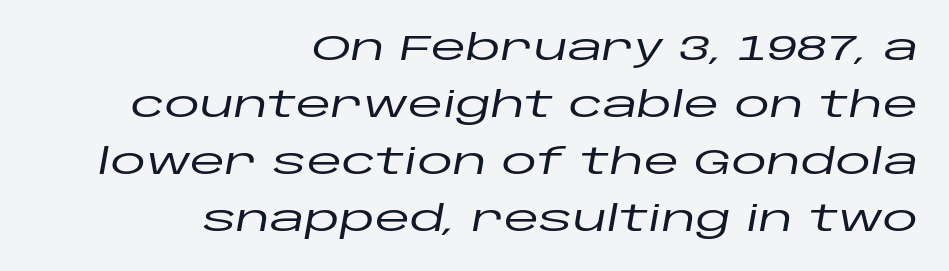
The image shows 36 px wide type, italic (leaning right); set right-aligned, normal line spacing (1.58x), normal letter spacing, not underlined; low stroke contrast and a large x-height.
